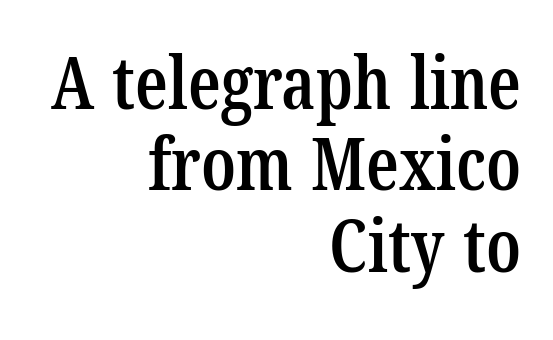
Q: Is the text bold? A: Semi-bold.
Q: Is the typeface a serif or a sans-serif typeface? A: Serif.
Q: Is the text underlined? A: No.
Q: How is the paragraph aligned? A: Right-aligned.
Q: Is the spacing between letters normal or unusually wide? A: Normal.
Q: Is the spacing between lines tight, normal or loose? A: Tight.
Q: Width (condensed, normal, or wide)? A: Condensed.
Q: Stroke contrast? A: Low.
Q: x-height? A: Medium.
Q: Monospaced? A: No.
